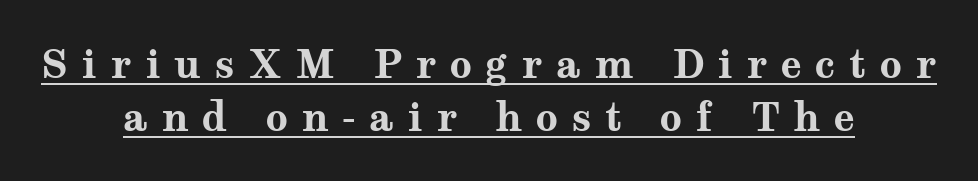
{"serif": "yes", "italic": "no", "bold": "yes", "weight": "bold", "width": "wide", "stroke_contrast": "medium", "x_height": "medium", "monospaced": "no", "underline": "yes", "align": "center", "line_spacing": "normal", "line_spacing_ratio": 1.35, "letter_spacing": "wide", "letter_spacing_em": 0.34, "glyph_px": 39}
